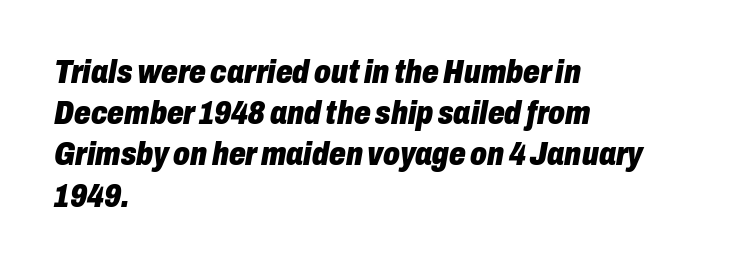
{"italic": "yes", "lean": "right", "slant_degrees": 10, "bold": "yes", "weight": "heavy", "width": "condensed", "stroke_contrast": "low", "x_height": "medium", "monospaced": "no", "underline": "no", "align": "left", "line_spacing": "normal", "line_spacing_ratio": 1.25, "letter_spacing": "normal", "letter_spacing_em": 0.0, "glyph_px": 33}
